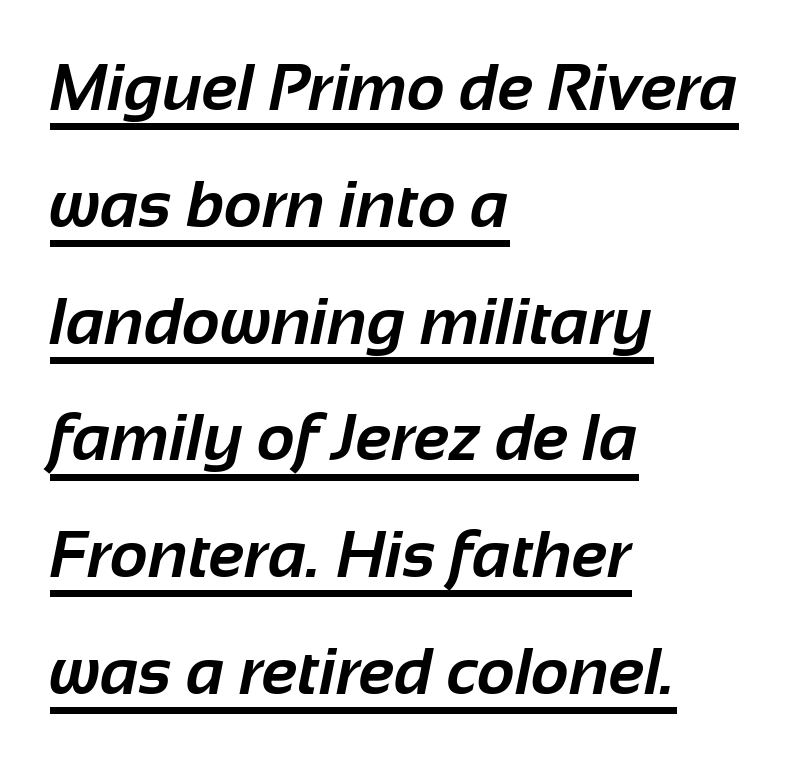
Q: Is the text bold? A: Yes.
Q: Is the typeface a serif or a sans-serif typeface? A: Sans-serif.
Q: Is the text underlined? A: Yes.
Q: How is the paragraph aligned? A: Left-aligned.
Q: Is the spacing between letters normal or unusually wide? A: Normal.
Q: Width (condensed, normal, or wide)? A: Normal.
Q: Stroke contrast? A: Low.
Q: x-height? A: Medium.
Q: Monospaced? A: No.
